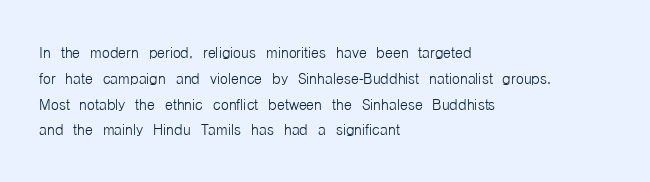
{"italic": "no", "bold": "no", "underline": "no", "align": "left", "line_spacing": "normal", "line_spacing_ratio": 1.29, "letter_spacing": "normal", "letter_spacing_em": 0.0, "glyph_px": 20}
